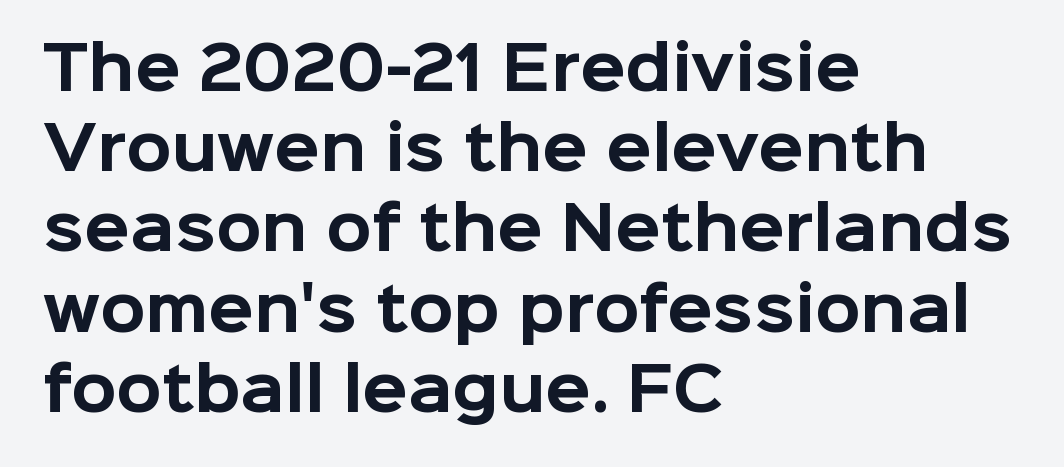
The glyphs have the mass of a bold cut. In CSS terms this would be text-align: left. Are there feet on the stems? There aren't — it's a sans. Spacing between characters is what you'd get straight out of the box. Any mark beneath the type? The region is blank.
